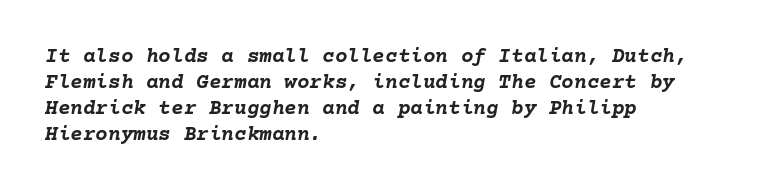
Q: Is the text bold? A: Yes.
Q: Is the text italic (slanted)? A: Yes, it leans right by about 10 degrees.
Q: Is the text underlined? A: No.
Q: How is the paragraph aligned? A: Left-aligned.
Q: Is the spacing between letters normal or unusually wide? A: Normal.
